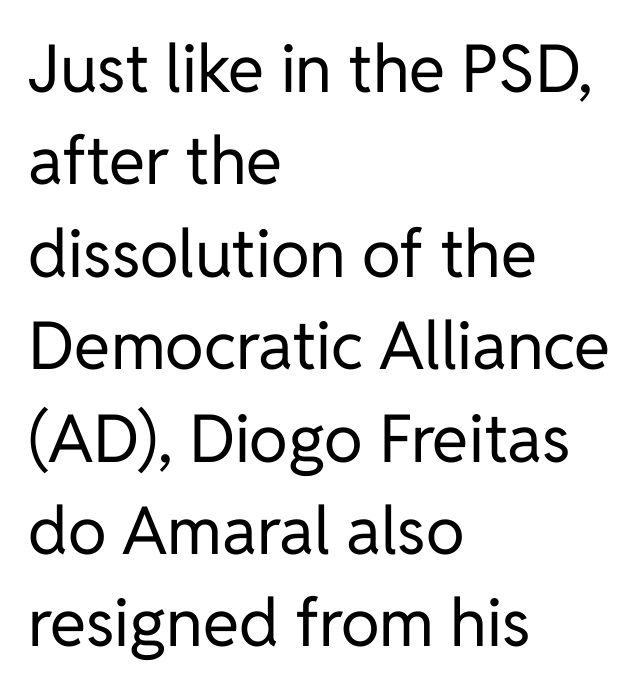
The image shows 66 px regular-weight sans-serif type, upright; set left-aligned, normal line spacing (1.4x), normal letter spacing, not underlined; low stroke contrast and a medium x-height.
